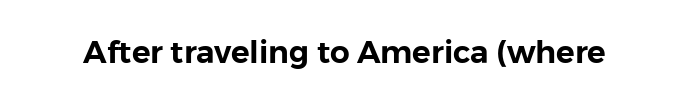
{"serif": "no", "italic": "no", "width": "normal", "stroke_contrast": "low", "x_height": "medium", "monospaced": "no", "underline": "no", "letter_spacing": "normal", "letter_spacing_em": 0.0, "glyph_px": 31}
